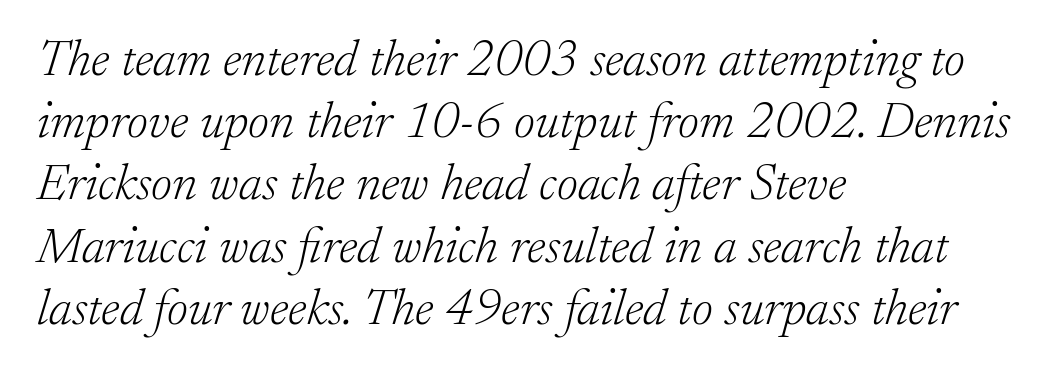
Looks like regular typesetting: each glyph gets only the width it needs. Observe the ordinary spacing: letters are neighbours, not strangers. Unbolded letterforms with no extra heft. Layout note: lines flush left. Underline: absent.
